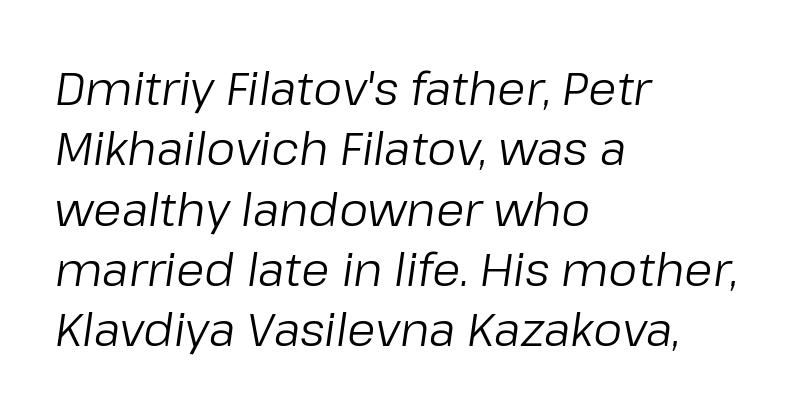
The image shows 46 px regular-weight type, italic (leaning right); set left-aligned, normal line spacing (1.31x), normal letter spacing, not underlined; low stroke contrast and a medium x-height.
